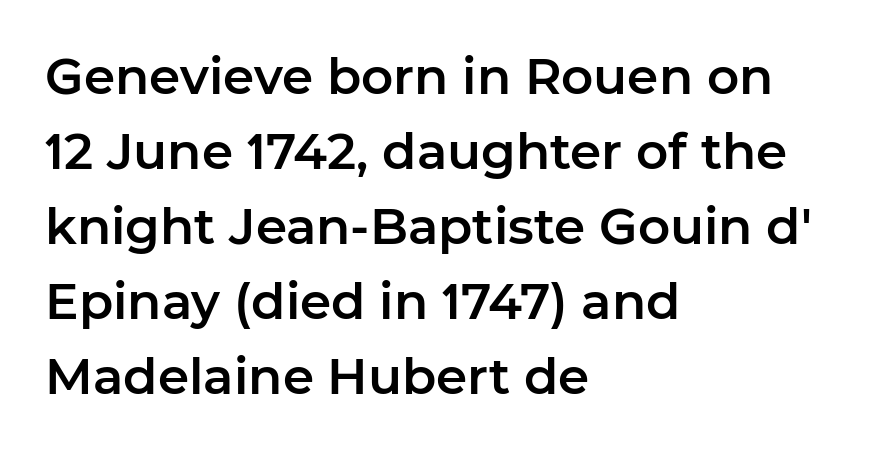
The paragraph has a hard left edge and a soft right edge. These lines are composed in type without serifs. Inter-character spacing is left at the font's built-in metrics. Descenders hang freely into open space.
